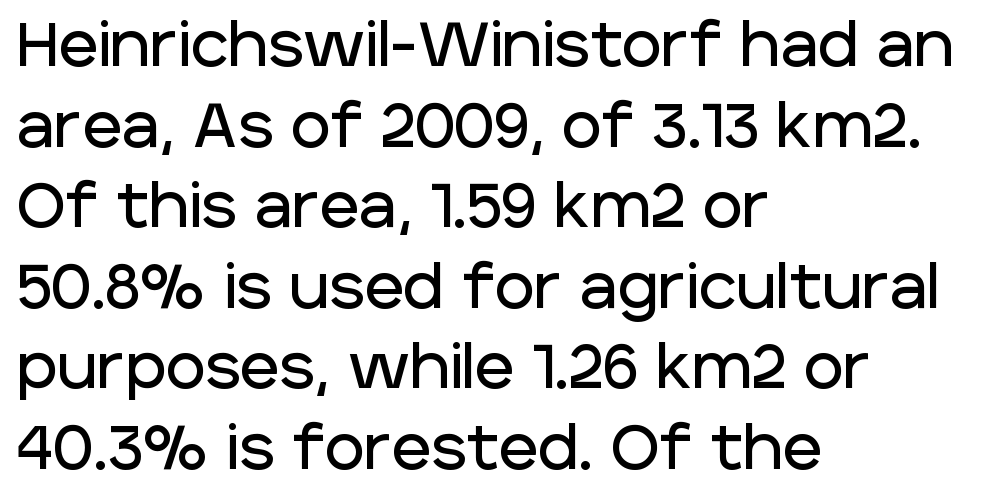
These lines are composed in type without serifs. Think of a printed novel: that variable character pitch is what you see here. Casual observation: everything's shoved over to the left. In terms of letterspacing, this is plain default setting.
